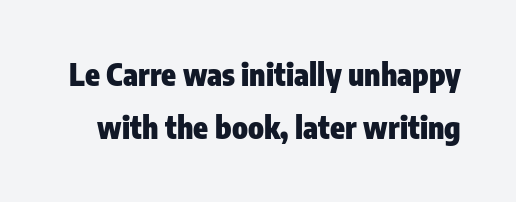
{"serif": "no", "italic": "no", "bold": "yes", "weight": "heavy", "width": "condensed", "stroke_contrast": "low", "x_height": "medium", "monospaced": "no", "underline": "no", "line_spacing_ratio": 1.77, "letter_spacing": "normal", "letter_spacing_em": 0.0, "glyph_px": 30}
